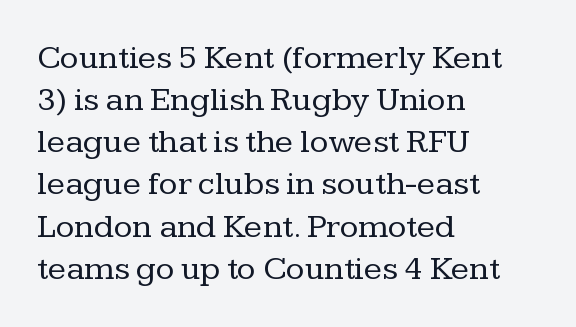
{"serif": "yes", "italic": "no", "bold": "no", "weight": "regular", "width": "normal", "stroke_contrast": "low", "x_height": "medium", "monospaced": "no", "underline": "no", "align": "left", "line_spacing_ratio": 1.24, "letter_spacing": "normal", "letter_spacing_em": 0.0, "glyph_px": 34}
